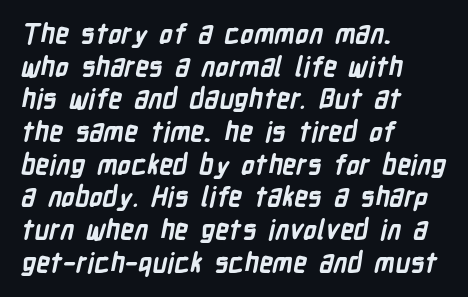
A classic flush-left, rag-right setting is used for this passage. Lines of text with bare space underneath. The horizontal fit of the characters is conventional and even. Strong, thick strokes mark this as bold type.
